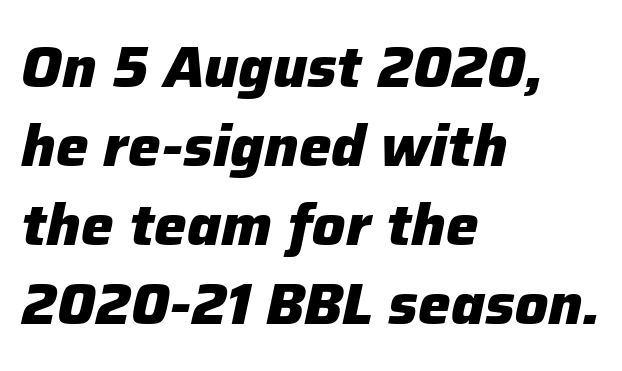
Q: Is the text bold? A: Yes.
Q: Is the text italic (slanted)? A: Yes, it leans right by about 12 degrees.
Q: Is the text underlined? A: No.
Q: How is the paragraph aligned? A: Left-aligned.
Q: Is the spacing between letters normal or unusually wide? A: Normal.
Q: Is the spacing between lines tight, normal or loose? A: Normal.
Q: Width (condensed, normal, or wide)? A: Normal.
Q: Stroke contrast? A: Low.
Q: x-height? A: Medium.
Q: Monospaced? A: No.
